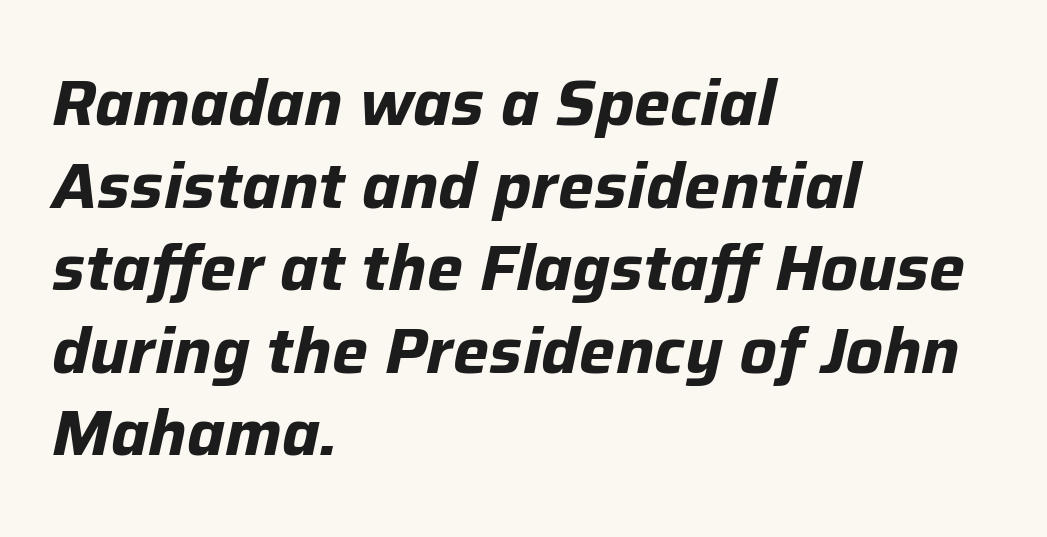
Q: Is the text bold? A: Yes.
Q: Is the text italic (slanted)? A: Yes, it leans right by about 12 degrees.
Q: Is the text underlined? A: No.
Q: How is the paragraph aligned? A: Left-aligned.
Q: Is the spacing between letters normal or unusually wide? A: Normal.
Q: Is the spacing between lines tight, normal or loose? A: Normal.
Q: Width (condensed, normal, or wide)? A: Normal.
Q: Stroke contrast? A: Low.
Q: x-height? A: Medium.
Q: Monospaced? A: No.
